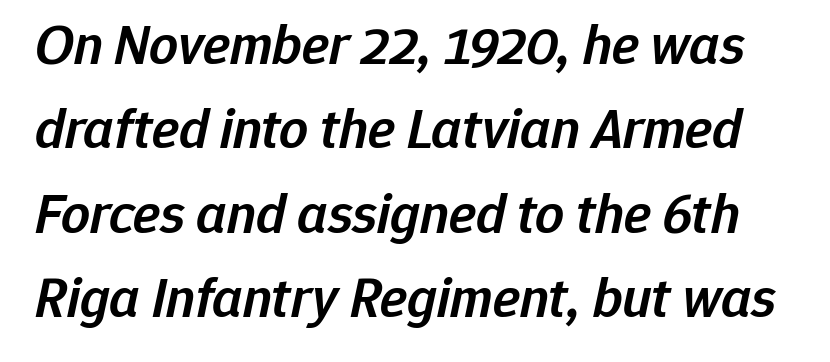
{"italic": "yes", "lean": "right", "slant_degrees": 12, "bold": "semi", "weight": "semibold", "width": "normal", "stroke_contrast": "low", "x_height": "medium", "monospaced": "no", "underline": "no", "line_spacing": "normal", "line_spacing_ratio": 1.48, "letter_spacing": "normal", "letter_spacing_em": 0.0, "glyph_px": 57}
